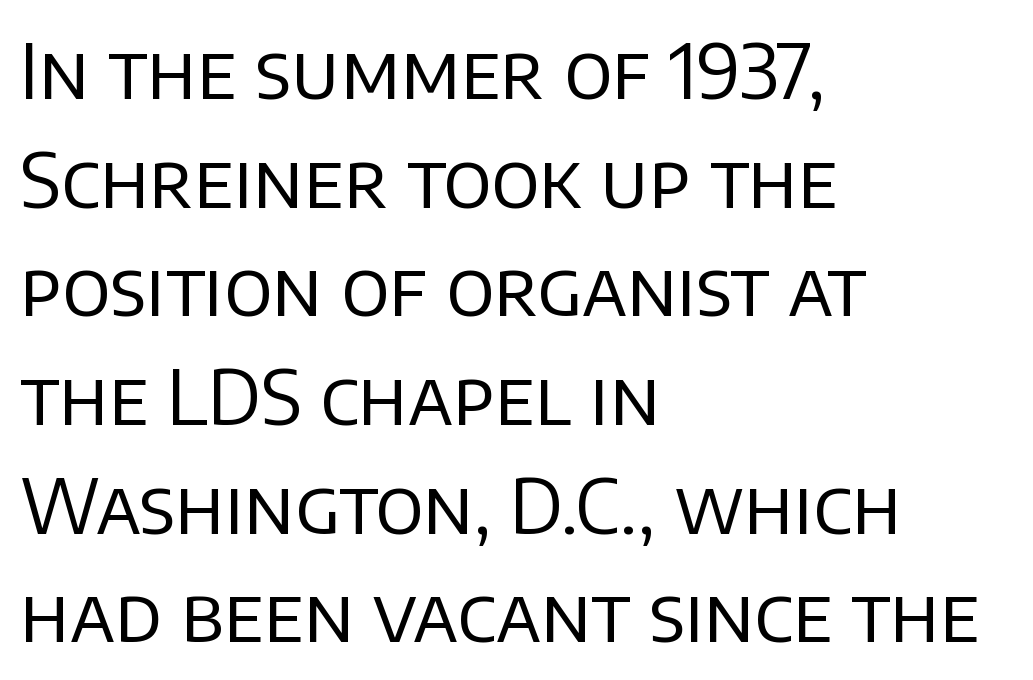
{"serif": "no", "italic": "no", "bold": "no", "weight": "regular", "width": "normal", "stroke_contrast": "low", "x_height": "large", "monospaced": "no", "underline": "no", "align": "left", "line_spacing": "normal", "line_spacing_ratio": 1.43, "letter_spacing": "normal", "letter_spacing_em": 0.0, "glyph_px": 76}
